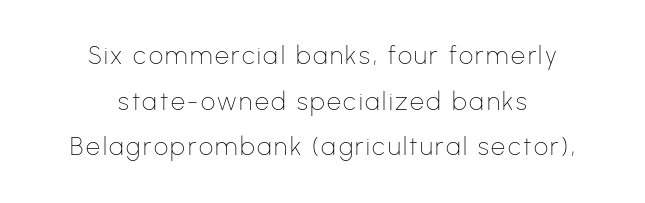
Q: Is the text bold? A: No.
Q: Is the text italic (slanted)? A: No, it is upright.
Q: Is the text underlined? A: No.
Q: How is the paragraph aligned? A: Centered.
